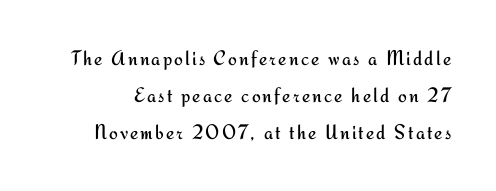
The image shows 21 px text type, upright; set line spacing 1.77x, not underlined.
